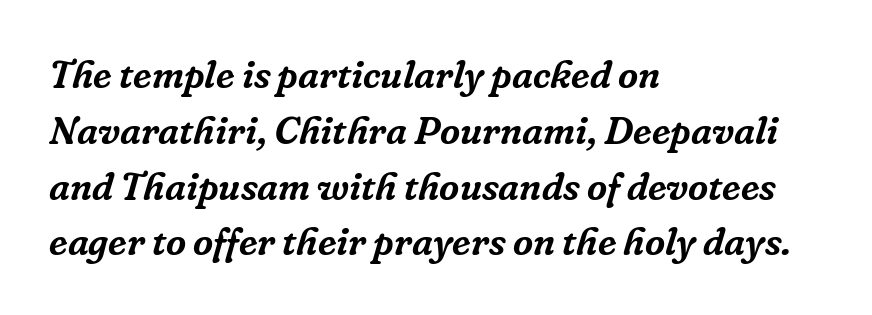
{"serif": "yes", "italic": "yes", "lean": "right", "slant_degrees": 16, "width": "normal", "stroke_contrast": "low", "x_height": "medium", "monospaced": "no", "underline": "no", "align": "left", "line_spacing": "normal", "line_spacing_ratio": 1.43, "letter_spacing": "normal", "letter_spacing_em": 0.0, "glyph_px": 39}
